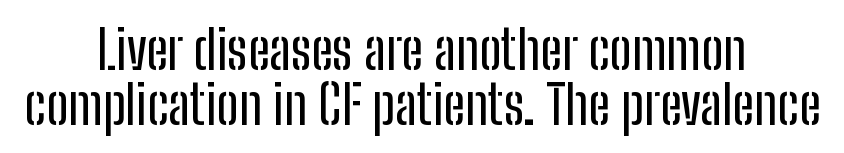
{"serif": "no", "italic": "no", "width": "condensed", "stroke_contrast": "low", "x_height": "medium", "monospaced": "no", "underline": "no", "align": "center", "line_spacing": "tight", "line_spacing_ratio": 1.01, "letter_spacing": "normal", "letter_spacing_em": 0.0, "glyph_px": 54}
